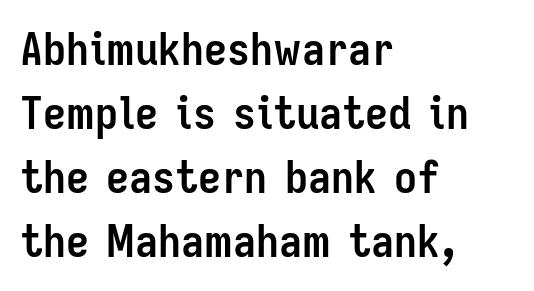
The image shows 46 px semibold, condensed sans-serif type, upright; set left-aligned, normal line spacing (1.39x), normal letter spacing, not underlined; low stroke contrast and a medium x-height.
